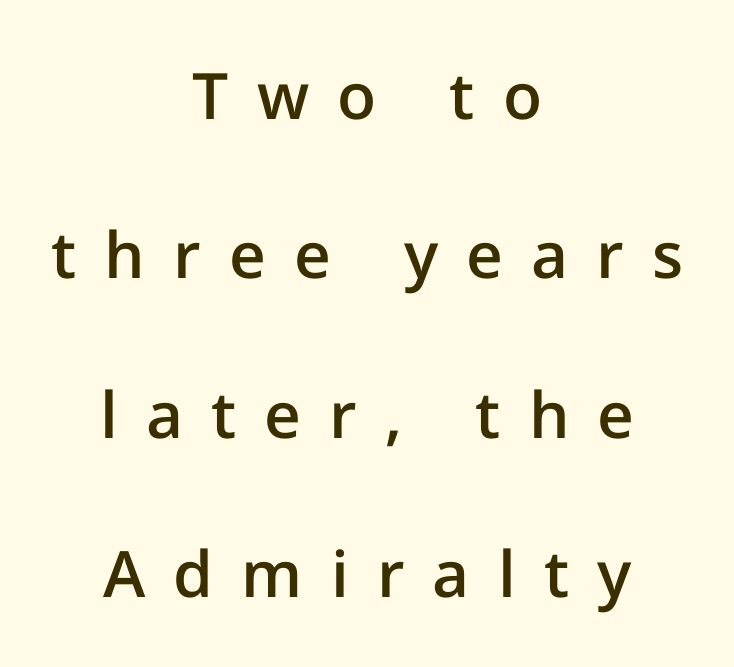
Q: Is the text bold? A: Semi-bold.
Q: Is the text italic (slanted)? A: No, it is upright.
Q: Is the typeface a serif or a sans-serif typeface? A: Sans-serif.
Q: Is the text underlined? A: No.
Q: How is the paragraph aligned? A: Centered.
Q: Is the spacing between letters normal or unusually wide? A: Unusually wide.
Q: Is the spacing between lines tight, normal or loose? A: Loose.
Q: Width (condensed, normal, or wide)? A: Normal.
Q: Stroke contrast? A: Low.
Q: x-height? A: Medium.
Q: Monospaced? A: No.
